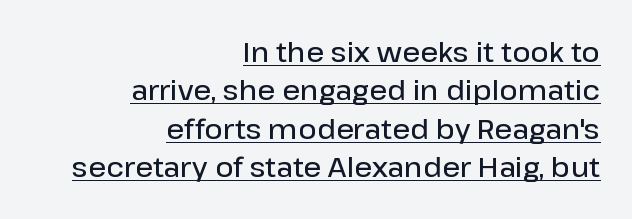
The designer went with a sans here, leaving each stem footless. Nope, not italic — everything's standing straight. All the whitespace from short lines collects on the left. The face used here is rendered with its standard letterfit. Is there much room between lines? A standard amount, neither cramped nor airy. The typesetting leans somewhat heavy: a semibold.
